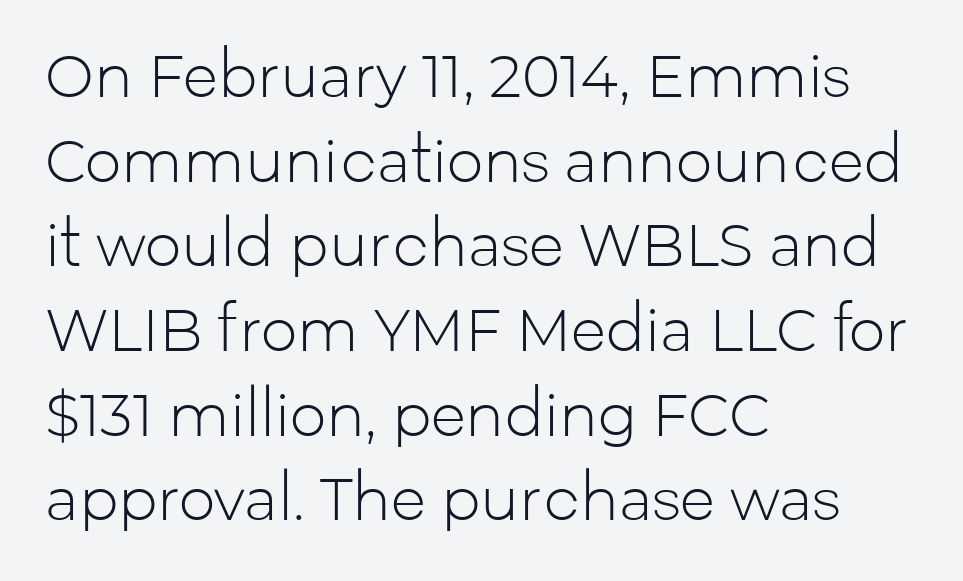
{"serif": "no", "italic": "no", "bold": "no", "weight": "light", "width": "normal", "stroke_contrast": "low", "x_height": "medium", "monospaced": "no", "underline": "no", "align": "left", "line_spacing": "normal", "line_spacing_ratio": 1.46, "letter_spacing": "normal", "letter_spacing_em": 0.0, "glyph_px": 58}
